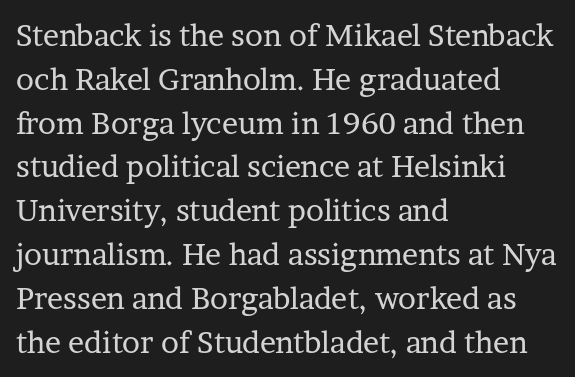
Q: Is the text bold? A: No.
Q: Is the text italic (slanted)? A: No, it is upright.
Q: Is the typeface a serif or a sans-serif typeface? A: Serif.
Q: Is the text underlined? A: No.
Q: How is the paragraph aligned? A: Left-aligned.
Q: Is the spacing between letters normal or unusually wide? A: Normal.
Q: Is the spacing between lines tight, normal or loose? A: Normal.
Q: Width (condensed, normal, or wide)? A: Normal.
Q: Stroke contrast? A: Low.
Q: x-height? A: Medium.
Q: Monospaced? A: No.
